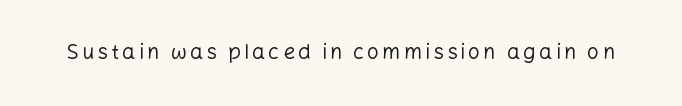
The image shows 21 px text type, upright; set not underlined.
